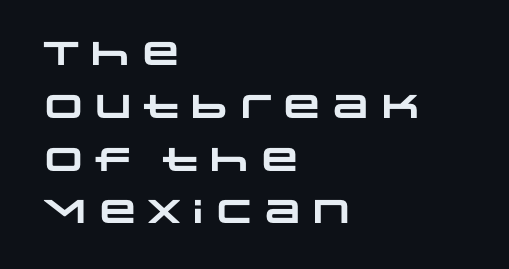
The image shows 33 px heavy, wide sans-serif type; set left-aligned, normal line spacing (1.6x), normal letter spacing, not underlined; low stroke contrast and a large x-height.
